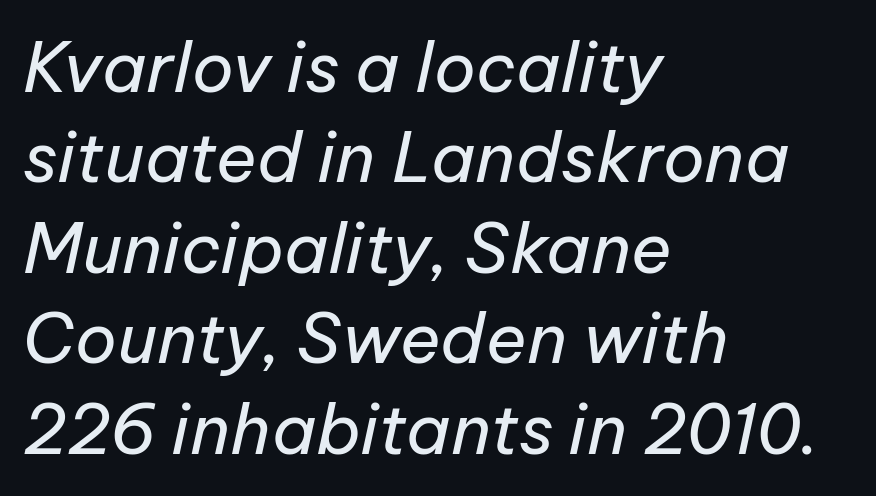
The image shows 69 px regular-weight type, italic (leaning right); set left-aligned, normal line spacing (1.31x), normal letter spacing, not underlined; low stroke contrast and a medium x-height.
